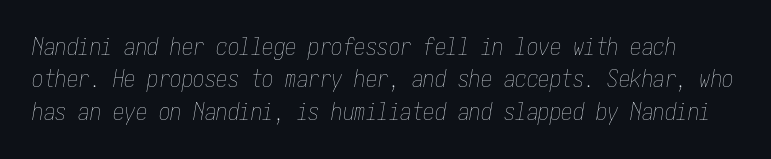
{"italic": "yes", "lean": "right", "slant_degrees": 10, "bold": "no", "underline": "no", "line_spacing": "normal", "line_spacing_ratio": 1.41, "letter_spacing": "normal", "letter_spacing_em": 0.0, "glyph_px": 23}
